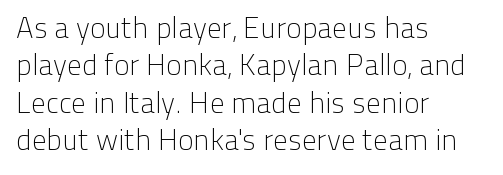
The type is set solid horizontally, with unmodified tracking. Check where the strokes stop: nothing finishes them off — pure sans. Looks like regular typesetting: each glyph gets only the width it needs. The area under the type is left untouched.
